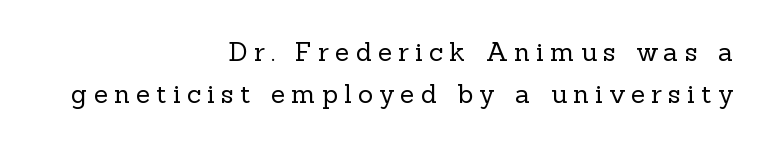
Q: Is the text bold? A: No.
Q: Is the text italic (slanted)? A: No, it is upright.
Q: Is the text underlined? A: No.
Q: How is the paragraph aligned? A: Right-aligned.
Q: Is the spacing between letters normal or unusually wide? A: Unusually wide.
Q: Is the spacing between lines tight, normal or loose? A: Normal.
